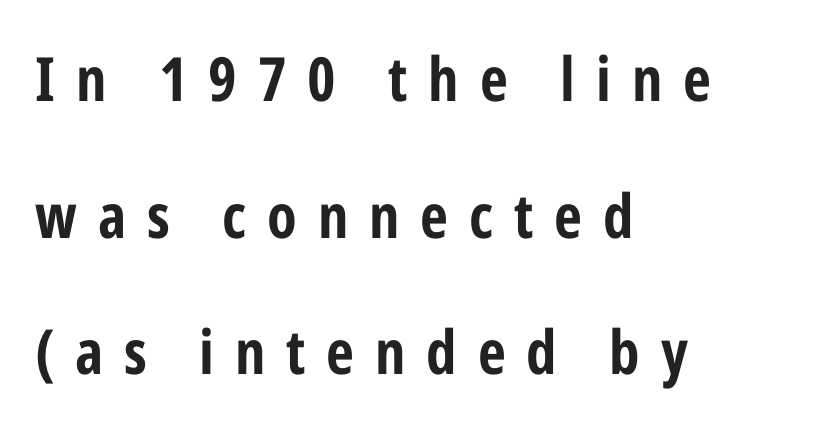
{"serif": "no", "italic": "no", "width": "condensed", "stroke_contrast": "low", "x_height": "medium", "monospaced": "no", "underline": "no", "align": "left", "line_spacing": "loose", "line_spacing_ratio": 2.24, "letter_spacing": "wide", "letter_spacing_em": 0.34, "glyph_px": 61}
